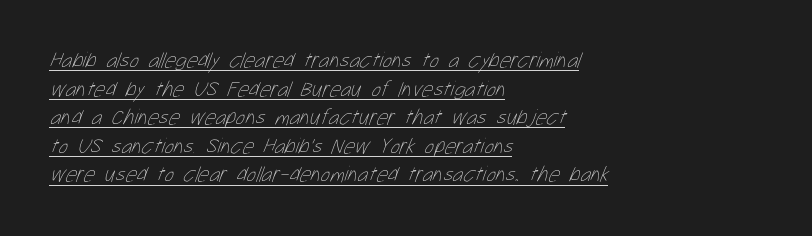
{"bold": "no", "underline": "yes", "align": "left", "line_spacing": "normal", "line_spacing_ratio": 1.3, "letter_spacing": "normal", "letter_spacing_em": 0.0, "glyph_px": 22}
